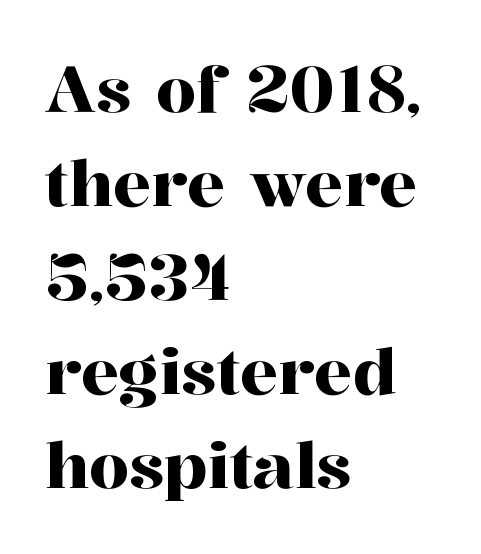
The image shows 64 px serif type, upright; set left-aligned, normal line spacing (1.47x), normal letter spacing, not underlined; high stroke contrast and a medium x-height.
